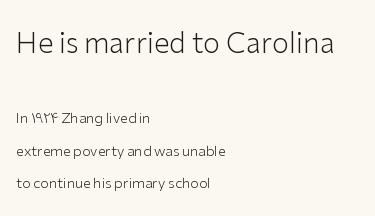
The letterforms sit at book weight or below. Every row of glyphs begins at an identical x-position on the left. The face used here is proportionally spaced, like ordinary book or web type. Compare the two chunks: the upper has the greater cap height. Words appear dense and cohesive because spacing is normal.
